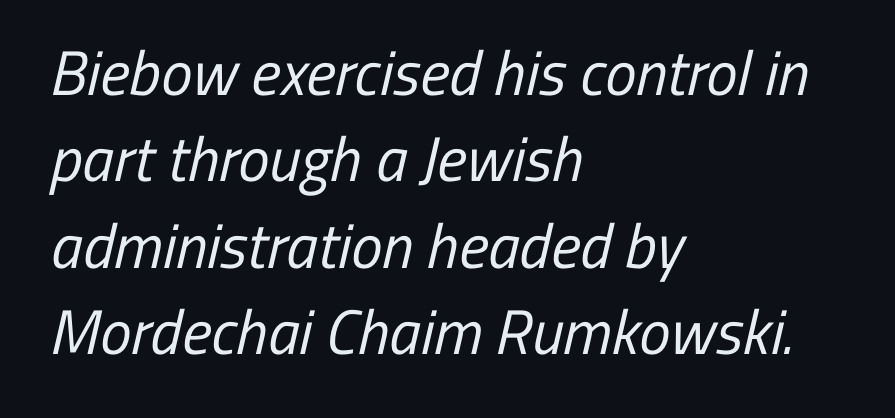
Look at the tracking — it's just the regular setting, nothing added. Beneath every word, the page is bare. Grotesque or geometric, the face here clearly has no serifs. The leading is moderate, giving the passage an even texture.
